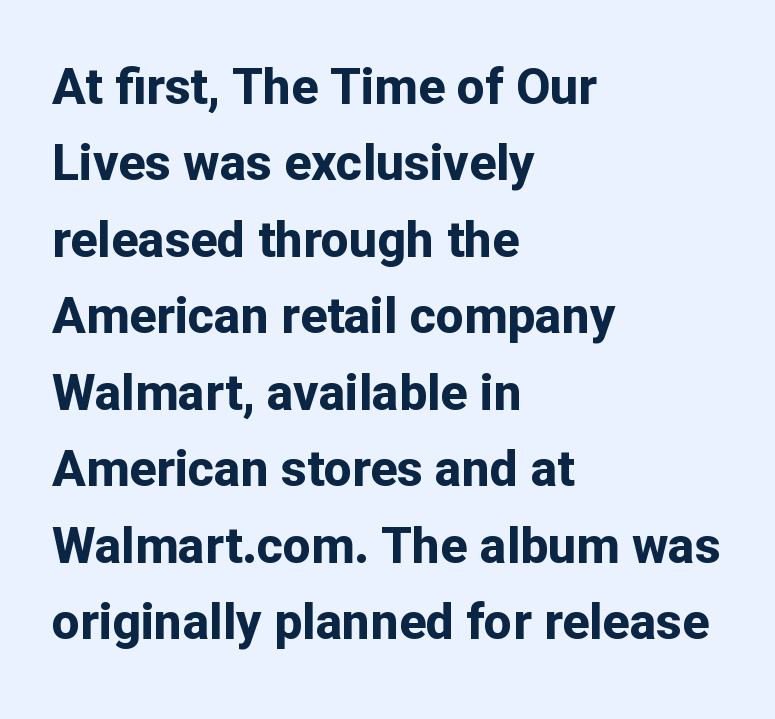
Q: Is the text bold? A: Yes.
Q: Is the text italic (slanted)? A: No, it is upright.
Q: Is the typeface a serif or a sans-serif typeface? A: Sans-serif.
Q: Is the text underlined? A: No.
Q: How is the paragraph aligned? A: Left-aligned.
Q: Is the spacing between letters normal or unusually wide? A: Normal.
Q: Is the spacing between lines tight, normal or loose? A: Normal.
Q: Width (condensed, normal, or wide)? A: Normal.
Q: Stroke contrast? A: Low.
Q: x-height? A: Medium.
Q: Monospaced? A: No.
